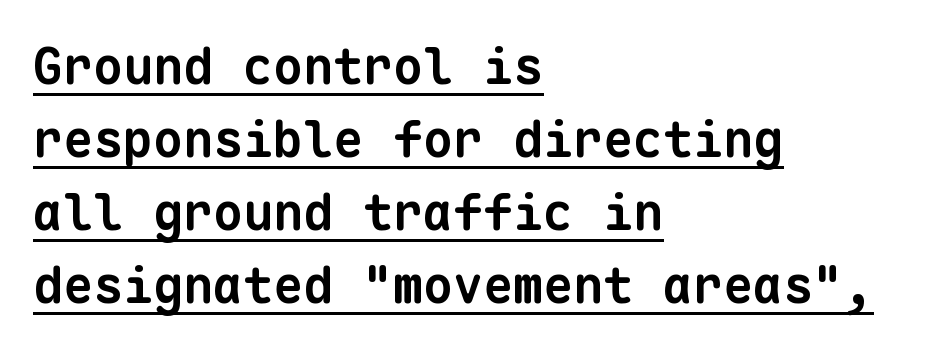
Each letter, wide or thin by design, is forced into the same width here. Check where the strokes stop: nothing finishes them off — pure sans. Leading matches the norm, producing a regular column. The rag falls on the right side of this text block. Notice how thick the strokes are: this is what a full bold looks like. A baseline rule has been typeset under these characters.
